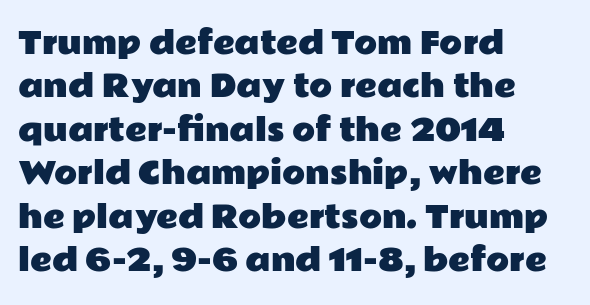
Q: Is the text italic (slanted)? A: No, it is upright.
Q: Is the typeface a serif or a sans-serif typeface? A: Sans-serif.
Q: Is the text underlined? A: No.
Q: How is the paragraph aligned? A: Left-aligned.
Q: Is the spacing between letters normal or unusually wide? A: Normal.
Q: Is the spacing between lines tight, normal or loose? A: Normal.
Q: Width (condensed, normal, or wide)? A: Wide.
Q: Stroke contrast? A: Low.
Q: x-height? A: Medium.
Q: Monospaced? A: No.
